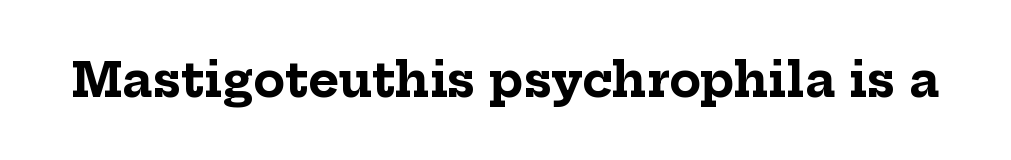
The image shows 47 px bold serif type, upright; set normal letter spacing, not underlined; low stroke contrast and a medium x-height.
